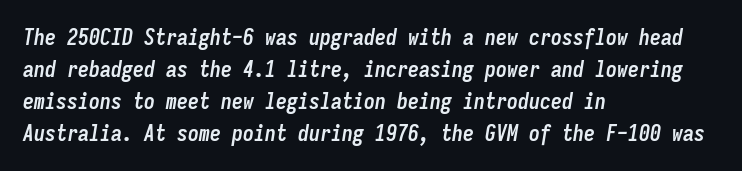
The image shows 22 px bold type, italic (leaning right); set left-aligned, normal line spacing (1.45x), normal letter spacing, not underlined.
